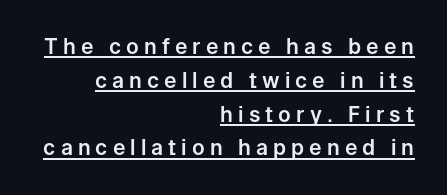
The rendering anchors every line to the right-hand side. This block has exactly the height ordinary leading produces. Notice how the stems are strictly vertical — no italics here. Compared with typical body copy, the letter spacing here is much looser.
